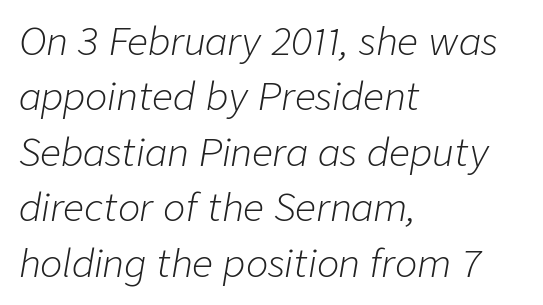
The image shows 37 px light type, italic (leaning right); set left-aligned, normal line spacing (1.5x), normal letter spacing, not underlined; low stroke contrast and a medium x-height.
